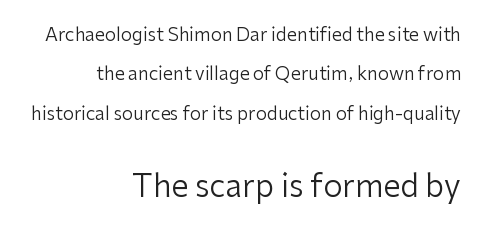
The lettering holds an erect, upright posture throughout. Only glyphs here, with clear space below each row. Unbolded letterforms with no extra heft. Looks like regular typesetting: each glyph gets only the width it needs. Is this a sans? Yes — the strokes have no serifs. Of the two passages, the one underneath uses the larger point size.
